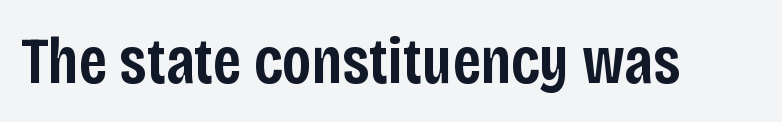
Q: Is the text bold? A: Semi-bold.
Q: Is the text italic (slanted)? A: No, it is upright.
Q: Is the typeface a serif or a sans-serif typeface? A: Sans-serif.
Q: Is the text underlined? A: No.
Q: Is the spacing between letters normal or unusually wide? A: Normal.
Q: Width (condensed, normal, or wide)? A: Condensed.
Q: Stroke contrast? A: Low.
Q: x-height? A: Large.
Q: Monospaced? A: No.
